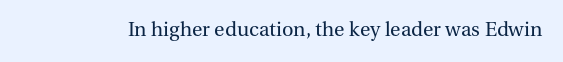
The image shows 20 px text type, upright; set normal letter spacing, not underlined.
